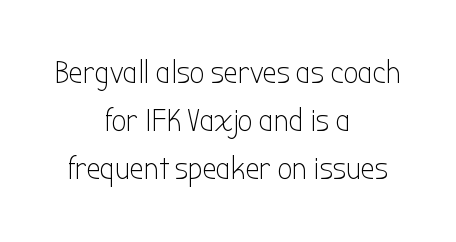
No italicization has been applied; the sample stays upright. A typesetter would call this zero additional tracking. These lines sit exactly where default settings would place them. Teacher's note: observe the equal gaps on both sides — that is centered alignment. Letters have the restrained weight of plain body copy at most.
